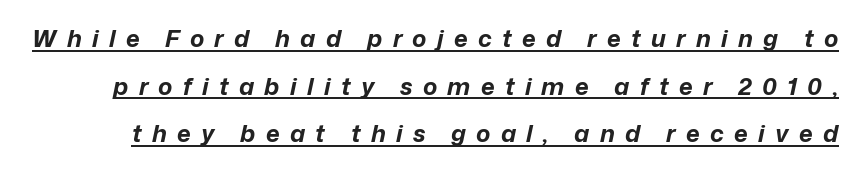
{"italic": "yes", "lean": "right", "slant_degrees": 12, "bold": "yes", "underline": "yes", "line_spacing": "loose", "line_spacing_ratio": 1.98, "letter_spacing": "wide", "letter_spacing_em": 0.43, "glyph_px": 24}
